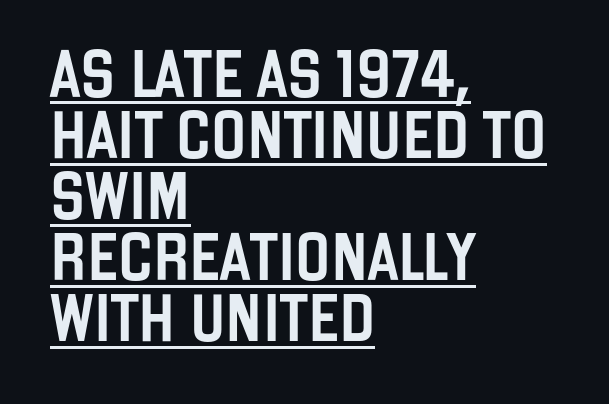
Q: Is the text italic (slanted)? A: No, it is upright.
Q: Is the typeface a serif or a sans-serif typeface? A: Sans-serif.
Q: Is the text underlined? A: Yes.
Q: How is the paragraph aligned? A: Left-aligned.
Q: Is the spacing between letters normal or unusually wide? A: Normal.
Q: Is the spacing between lines tight, normal or loose? A: Normal.
Q: Width (condensed, normal, or wide)? A: Condensed.
Q: Stroke contrast? A: Low.
Q: x-height? A: Large.
Q: Monospaced? A: No.
